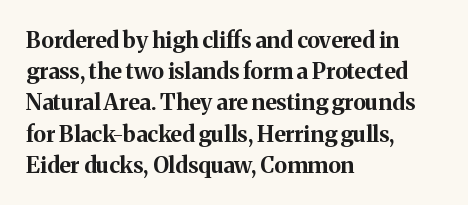
Q: Is the text bold? A: Yes.
Q: Is the text italic (slanted)? A: No, it is upright.
Q: Is the text underlined? A: No.
Q: How is the paragraph aligned? A: Left-aligned.
Q: Is the spacing between letters normal or unusually wide? A: Normal.
Q: Is the spacing between lines tight, normal or loose? A: Normal.
